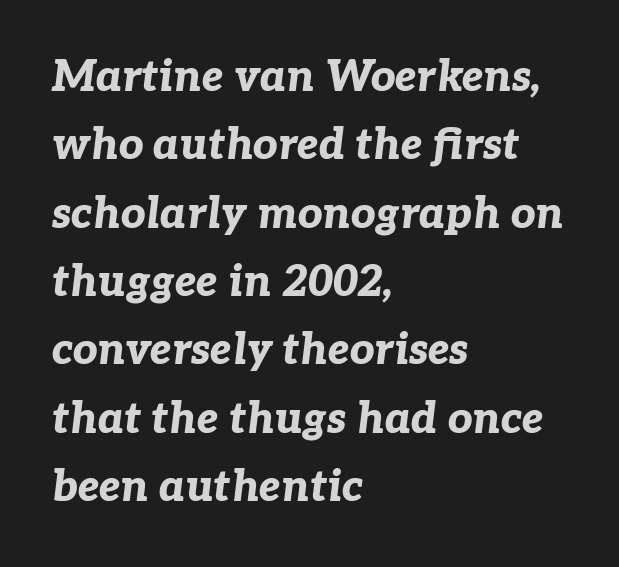
Its strokes are broad and dark, the hallmark of bold type. Underlining? Definitely not there. Designer's note — italics engaged. Varying glyph widths throughout — classic text-font behaviour.
